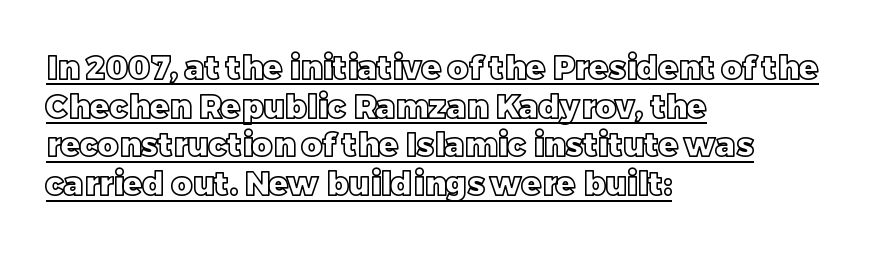
The image shows 32 px text type, upright; set left-aligned, line spacing 1.21x, normal letter spacing, underlined; a large x-height.
